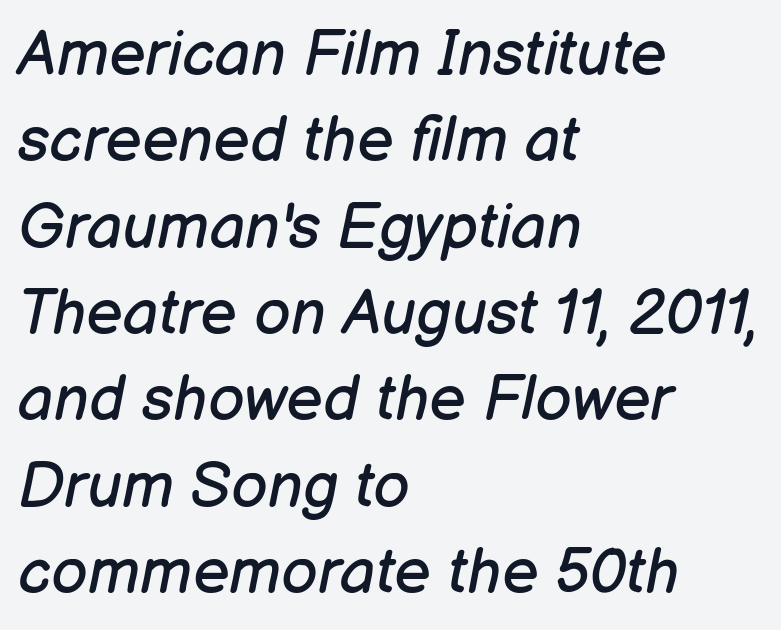
{"italic": "yes", "lean": "right", "slant_degrees": 12, "bold": "no", "weight": "regular", "width": "normal", "stroke_contrast": "low", "x_height": "medium", "monospaced": "no", "underline": "no", "align": "left", "line_spacing": "normal", "line_spacing_ratio": 1.37, "letter_spacing": "normal", "letter_spacing_em": 0.0, "glyph_px": 63}
